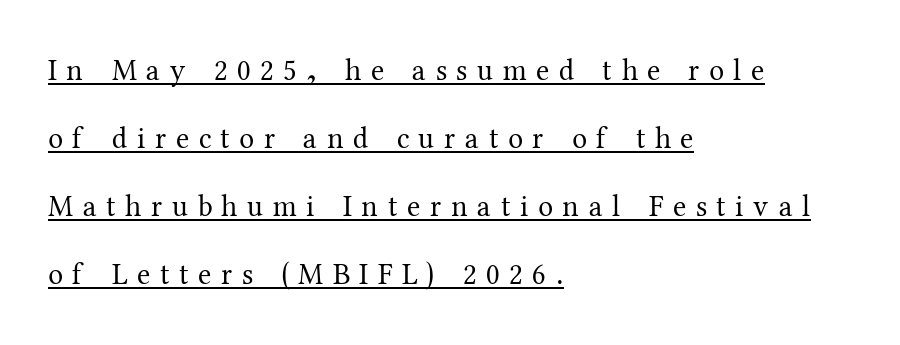
The image shows 30 px regular-weight serif type, upright; set left-aligned, loose line spacing (2.27x), unusually wide letter spacing (+0.32 em), underlined; medium stroke contrast and a medium x-height.
